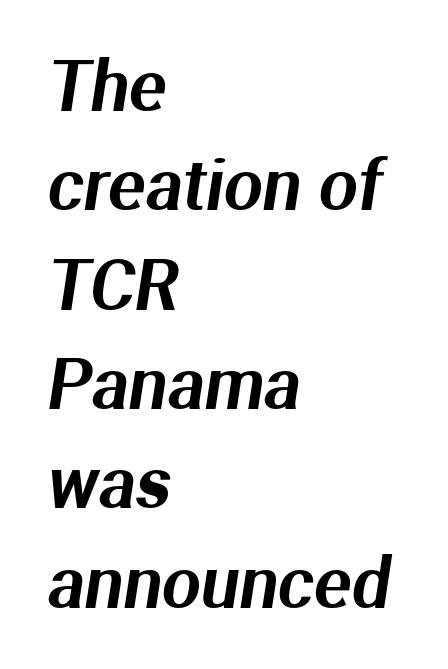
Serif or sans? Sans — the stroke terminals are bare. Only glyphs here, with clear space below each row. Character widths vary here, with narrow letters taking less room than wide ones. Each new line begins a customary step beneath the previous one.
